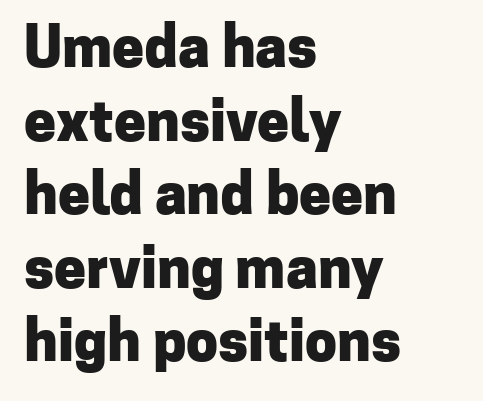
The image shows 57 px heavy sans-serif type, upright; set left-aligned, normal line spacing (1.29x), normal letter spacing, not underlined; low stroke contrast and a medium x-height.
